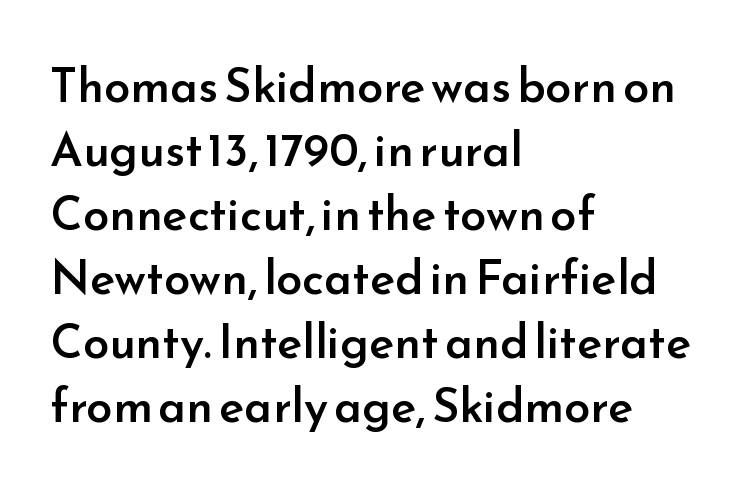
{"serif": "no", "italic": "no", "bold": "semi", "weight": "semibold", "width": "normal", "stroke_contrast": "low", "x_height": "small", "monospaced": "no", "underline": "no", "align": "left", "line_spacing": "normal", "line_spacing_ratio": 1.36, "letter_spacing": "normal", "letter_spacing_em": 0.0, "glyph_px": 47}
